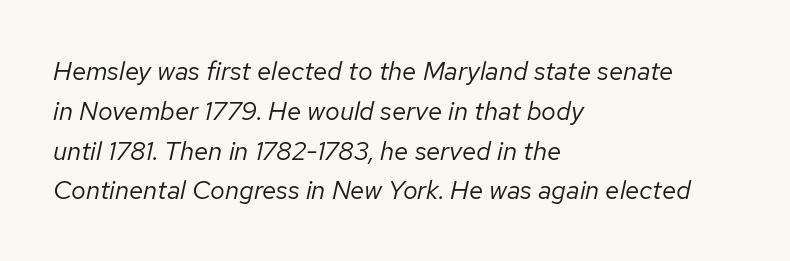
The image shows 26 px text type, italic (leaning right); set left-aligned, normal line spacing (1.53x), normal letter spacing, not underlined.
